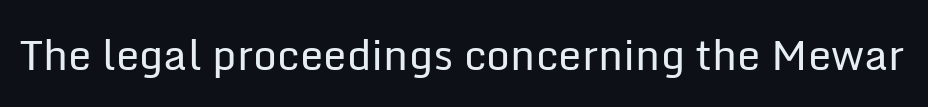
The image shows 42 px regular-weight sans-serif type, upright; set normal letter spacing, not underlined; low stroke contrast and a medium x-height.
